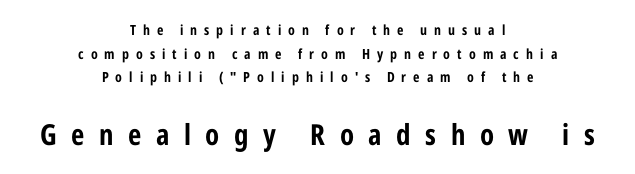
Look at the glyph heights: the lower group is clearly the bigger setting. You could not count columns in this text — the font is proportionally spaced. Compared with an ordinary text face, these strokes are far heavier — a full bold. No feet cap the strokes, marking this as sans-serif type.
